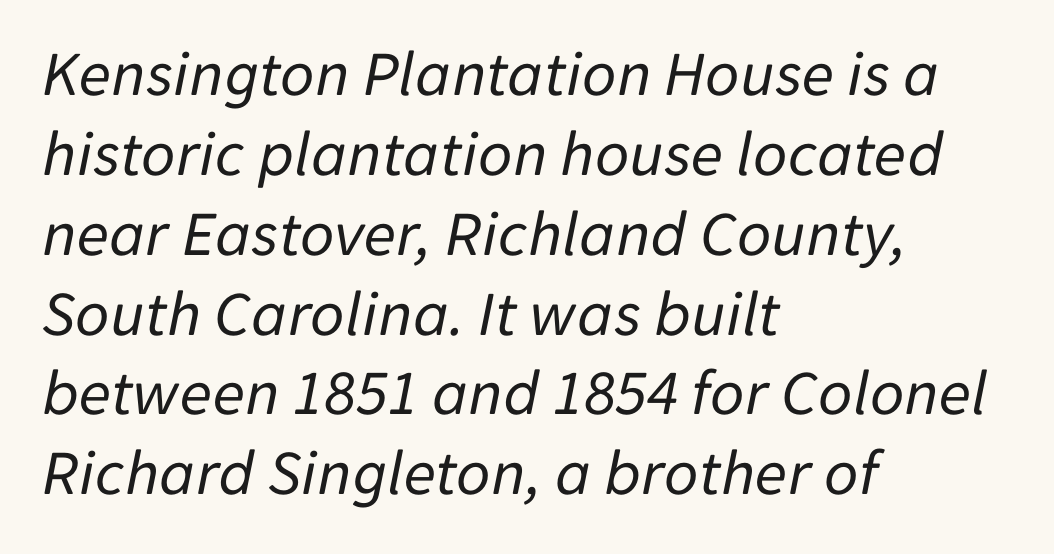
Q: Is the text bold? A: No.
Q: Is the text italic (slanted)? A: Yes, it leans right by about 11 degrees.
Q: Is the text underlined? A: No.
Q: How is the paragraph aligned? A: Left-aligned.
Q: Is the spacing between letters normal or unusually wide? A: Normal.
Q: Width (condensed, normal, or wide)? A: Normal.
Q: Stroke contrast? A: Low.
Q: x-height? A: Medium.
Q: Monospaced? A: No.
